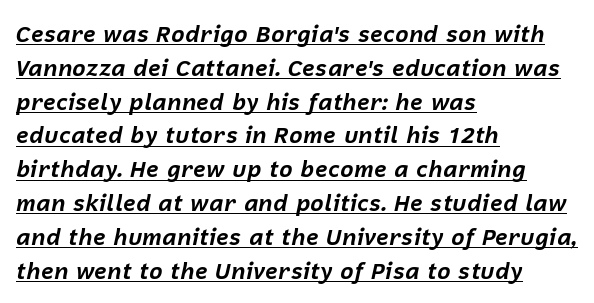
The image shows 23 px bold type, italic (leaning right); set left-aligned, normal line spacing (1.47x), normal letter spacing, underlined.
